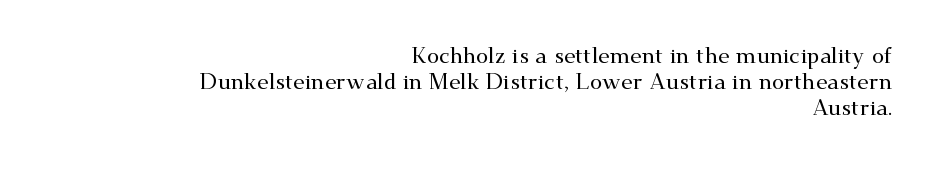
Q: Is the text italic (slanted)? A: No, it is upright.
Q: Is the text underlined? A: No.
Q: How is the paragraph aligned? A: Right-aligned.
Q: Is the spacing between letters normal or unusually wide? A: Normal.
